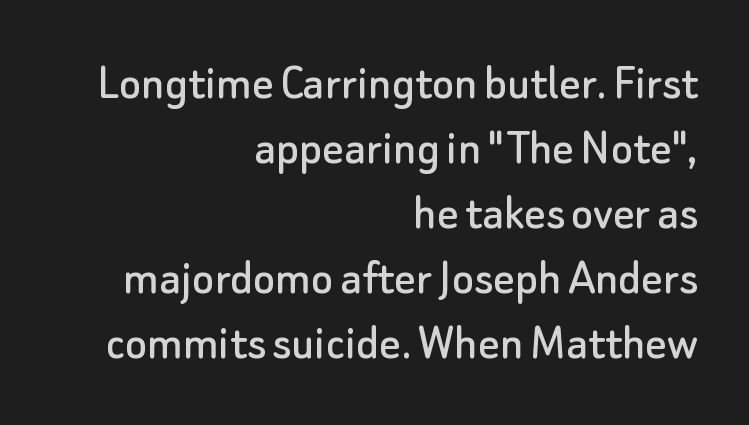
The image shows 52 px sans-serif type, upright; set right-aligned, normal line spacing (1.25x), normal letter spacing, not underlined; low stroke contrast and a small x-height.
